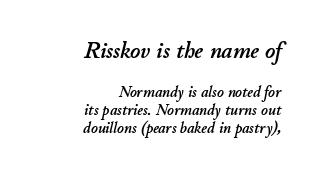
{"italic": "yes", "lean": "right", "slant_degrees": 11, "underline": "no", "align": "right", "line_spacing": "tight", "line_spacing_ratio": 1.12, "letter_spacing": "normal", "letter_spacing_em": 0.0, "larger_block": "first", "size_ratio": 1.5, "glyph_px": 24}
